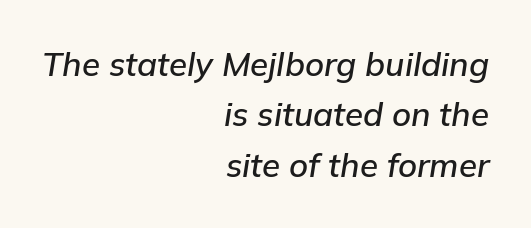
The image shows 33 px text type, italic (leaning right); set right-aligned, normal line spacing (1.53x), normal letter spacing, not underlined; low stroke contrast and a medium x-height.
